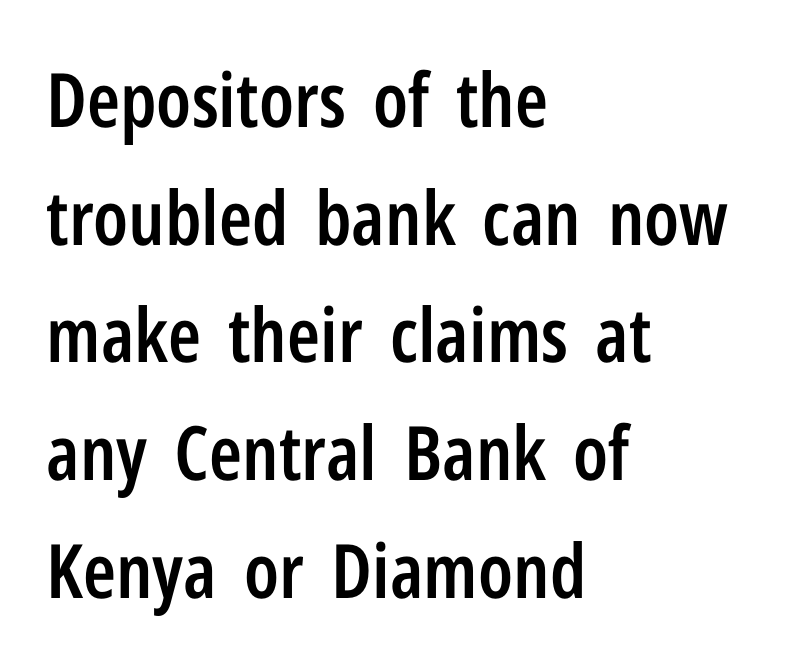
{"serif": "no", "italic": "no", "bold": "semi", "weight": "semibold", "width": "condensed", "stroke_contrast": "low", "x_height": "medium", "monospaced": "no", "underline": "no", "align": "left", "line_spacing": "normal", "line_spacing_ratio": 1.57, "letter_spacing": "normal", "letter_spacing_em": 0.0, "glyph_px": 75}
